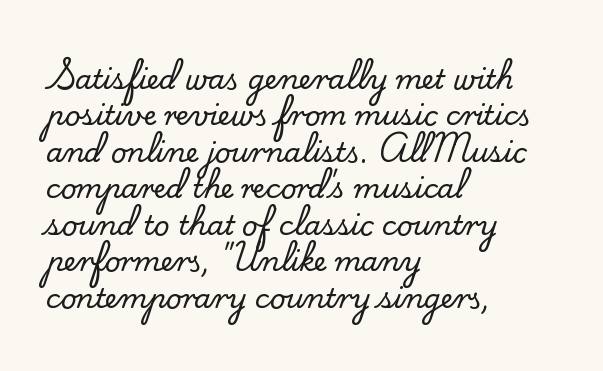
Q: Is the text italic (slanted)? A: Yes.
Q: Is the text underlined? A: No.
Q: How is the paragraph aligned? A: Left-aligned.
Q: Is the spacing between letters normal or unusually wide? A: Normal.
Q: Is the spacing between lines tight, normal or loose? A: Normal.
